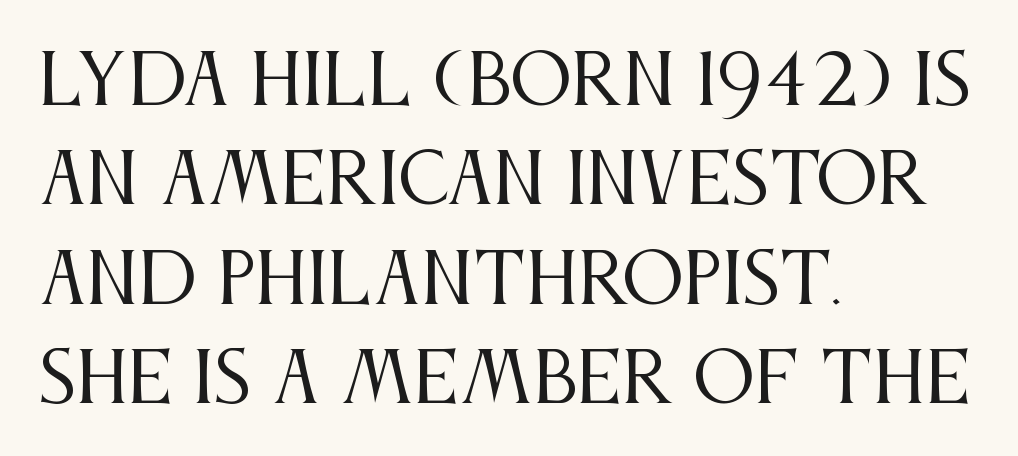
Q: Is the text bold? A: No.
Q: Is the text italic (slanted)? A: No, it is upright.
Q: Is the typeface a serif or a sans-serif typeface? A: Serif.
Q: Is the text underlined? A: No.
Q: How is the paragraph aligned? A: Left-aligned.
Q: Is the spacing between letters normal or unusually wide? A: Normal.
Q: Is the spacing between lines tight, normal or loose? A: Normal.
Q: Width (condensed, normal, or wide)? A: Condensed.
Q: Stroke contrast? A: Medium.
Q: x-height? A: Large.
Q: Monospaced? A: No.
